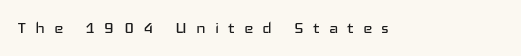
The passage shown is not underscored anywhere. A quiet, ordinary-to-light weight characterises the typeface. Vertical strokes here are truly vertical. The letters are spread apart with noticeably loose tracking.
